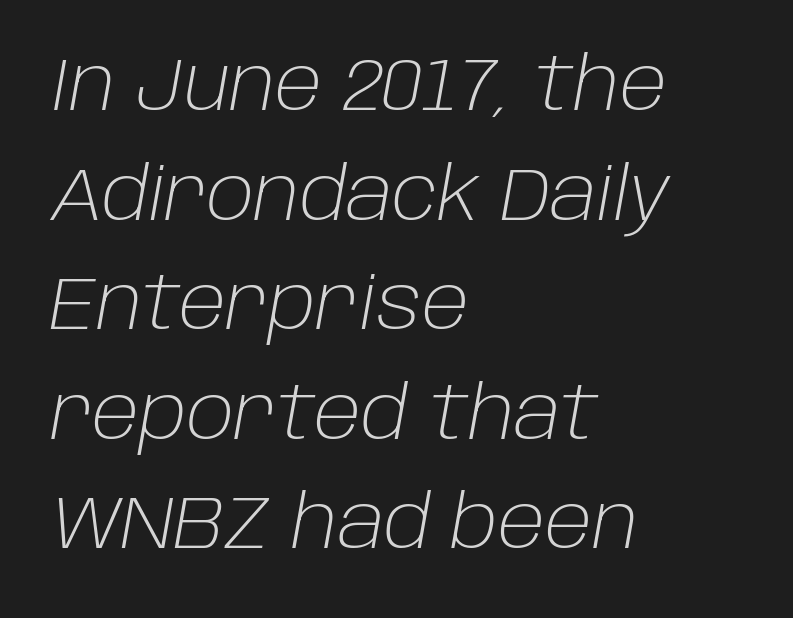
Q: Is the text bold? A: No.
Q: Is the text italic (slanted)? A: Yes, it leans right by about 10 degrees.
Q: Is the text underlined? A: No.
Q: How is the paragraph aligned? A: Left-aligned.
Q: Is the spacing between letters normal or unusually wide? A: Normal.
Q: Is the spacing between lines tight, normal or loose? A: Normal.
Q: Width (condensed, normal, or wide)? A: Normal.
Q: Stroke contrast? A: Low.
Q: x-height? A: Large.
Q: Monospaced? A: No.
